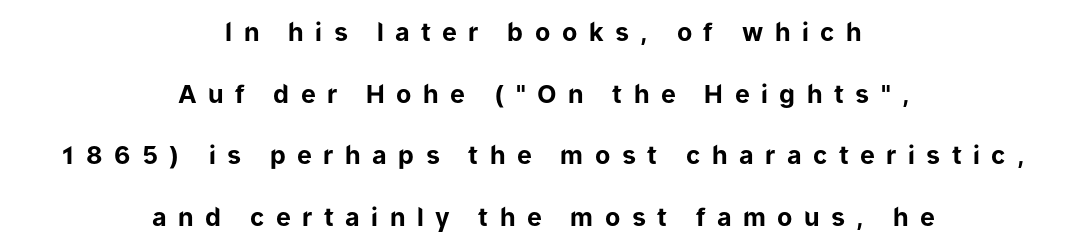
The image shows 25 px bold type, upright; set centered, loose line spacing (2.47x), unusually wide letter spacing (+0.46 em), not underlined.
